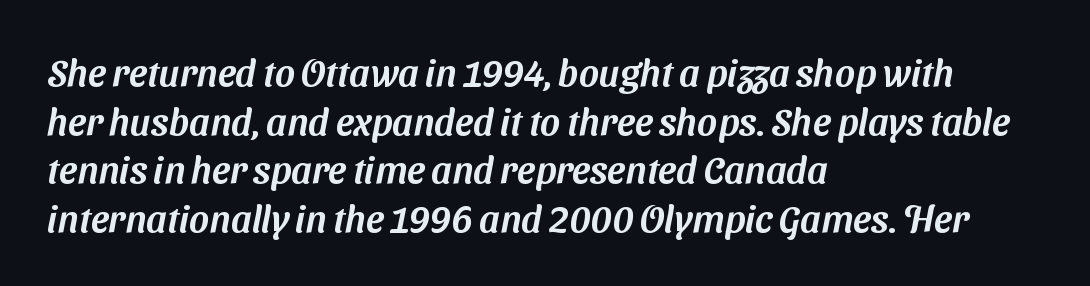
The image shows 38 px sans-serif type; set left-aligned, normal line spacing (1.28x), normal letter spacing, not underlined; medium stroke contrast and a medium x-height.
